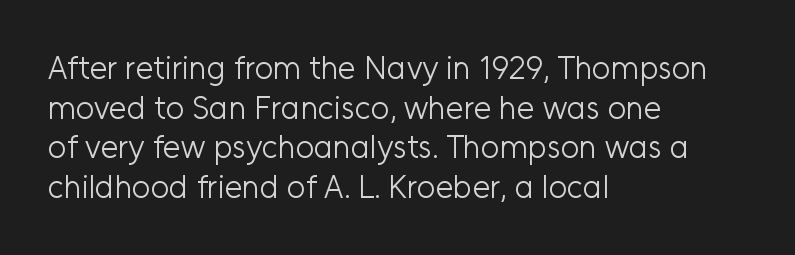
The image shows 32 px light sans-serif type, upright; set left-aligned, line spacing 1.24x, normal letter spacing, not underlined; low stroke contrast and a medium x-height.
